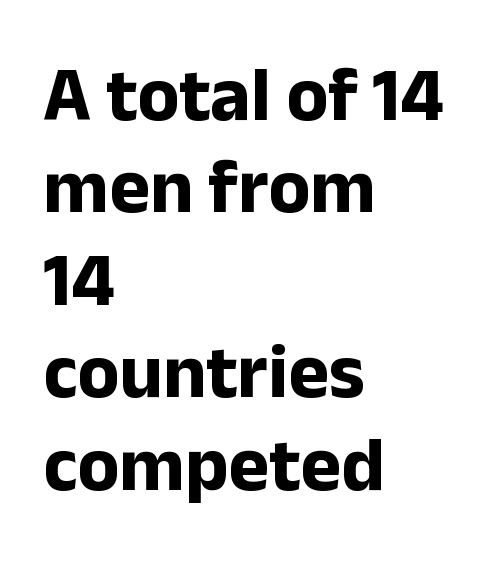
Q: Is the text bold? A: Yes.
Q: Is the text italic (slanted)? A: No, it is upright.
Q: Is the typeface a serif or a sans-serif typeface? A: Sans-serif.
Q: Is the text underlined? A: No.
Q: How is the paragraph aligned? A: Left-aligned.
Q: Is the spacing between letters normal or unusually wide? A: Normal.
Q: Width (condensed, normal, or wide)? A: Normal.
Q: Stroke contrast? A: Low.
Q: x-height? A: Medium.
Q: Monospaced? A: No.
